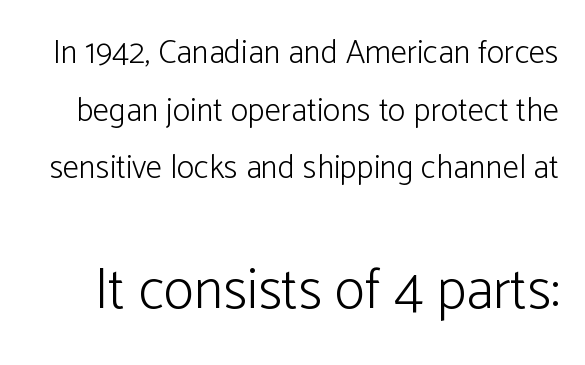
The image shows 57 px light sans-serif type, upright; set line spacing 1.75x, normal letter spacing, not underlined; the second (bottom) block is 1.73x larger; low stroke contrast and a medium x-height.
